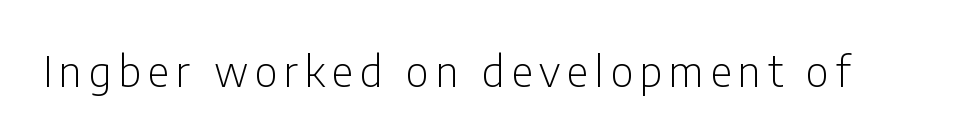
{"serif": "no", "italic": "no", "bold": "no", "weight": "light", "width": "condensed", "stroke_contrast": "low", "x_height": "medium", "monospaced": "no", "underline": "no", "glyph_px": 42}
